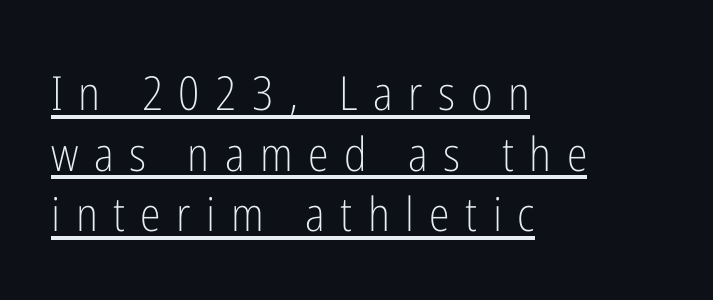
The image shows 47 px light, condensed sans-serif type, upright; set left-aligned, normal line spacing (1.29x), unusually wide letter spacing (+0.33 em), underlined; low stroke contrast and a medium x-height.
